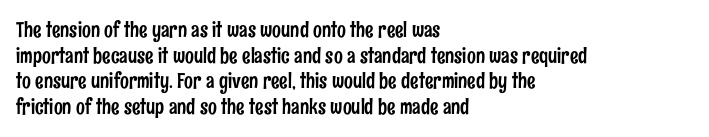
{"italic": "no", "underline": "no", "align": "left", "line_spacing_ratio": 1.22, "letter_spacing": "normal", "letter_spacing_em": 0.0, "glyph_px": 21}
